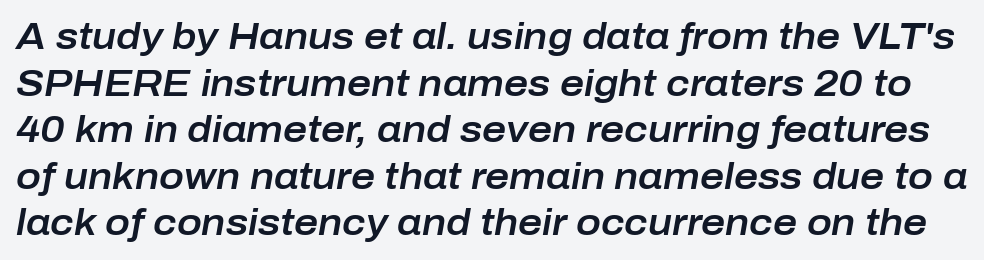
The image shows 37 px text type, italic (leaning right); set normal line spacing (1.26x), normal letter spacing, not underlined; low stroke contrast and a medium x-height.
